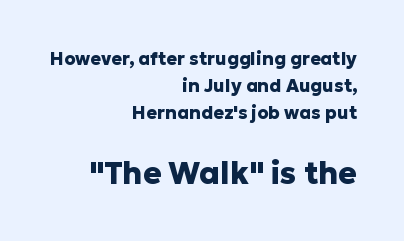
{"serif": "no", "italic": "no", "bold": "yes", "weight": "heavy", "width": "normal", "stroke_contrast": "low", "x_height": "medium", "monospaced": "no", "underline": "no", "align": "right", "line_spacing": "normal", "line_spacing_ratio": 1.51, "letter_spacing": "normal", "letter_spacing_em": 0.0, "larger_block": "second", "size_ratio": 1.72, "glyph_px": 31}
